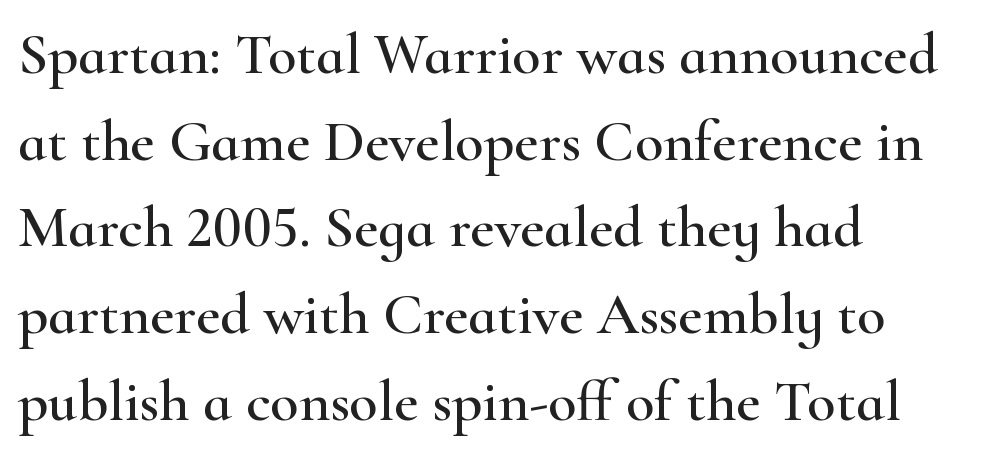
{"serif": "yes", "italic": "no", "width": "wide", "stroke_contrast": "high", "x_height": "small", "monospaced": "no", "underline": "no", "align": "left", "line_spacing": "normal", "line_spacing_ratio": 1.47, "letter_spacing": "normal", "letter_spacing_em": 0.0, "glyph_px": 59}
